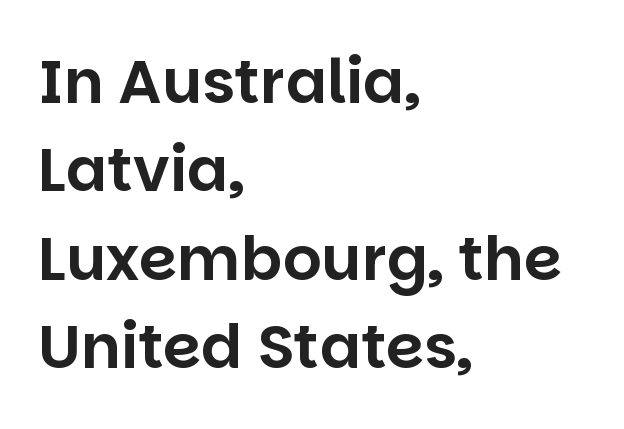
Short note: letters normally spaced. Each line starts at the same left margin while the right side varies. What's the leading like? Ordinary, nothing unusual. You could not count columns in this text — the font is proportionally spaced. Each letter's strokes conclude bluntly, with no projecting serifs.
